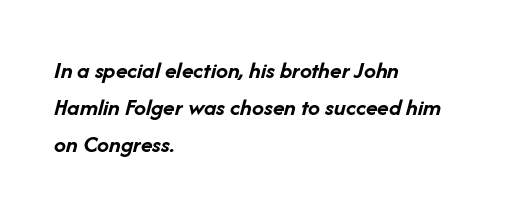
Stroke thickness is high; the sample reads as a true bold. The gap between lines stays unmarked. The designer left line spacing at the default. Rendered with sloped, italic letterforms. Each word holds together tightly as a unit, with standard inter-letter gaps.
